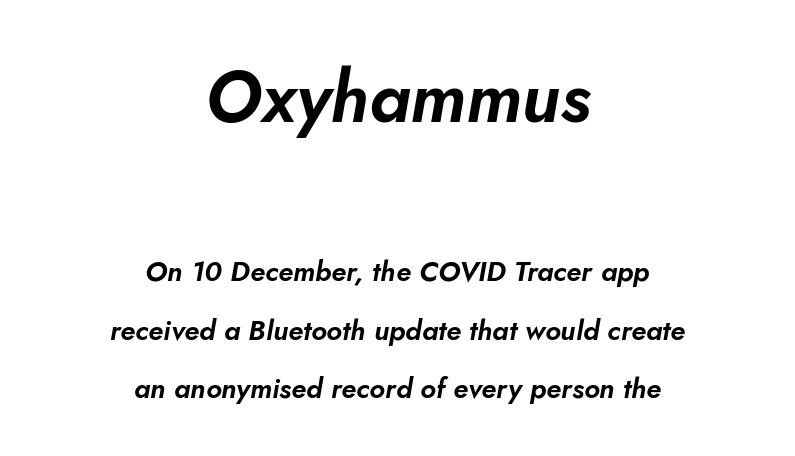
The image shows 71 px text type, italic (leaning right); set centered, loose line spacing (2.08x), normal letter spacing, not underlined; the first (top) block is 2.54x larger; low stroke contrast and a small x-height.
